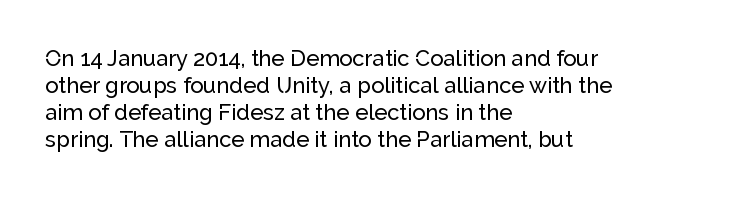
Q: Is the text italic (slanted)? A: No, it is upright.
Q: Is the text underlined? A: No.
Q: How is the paragraph aligned? A: Left-aligned.
Q: Is the spacing between letters normal or unusually wide? A: Normal.
